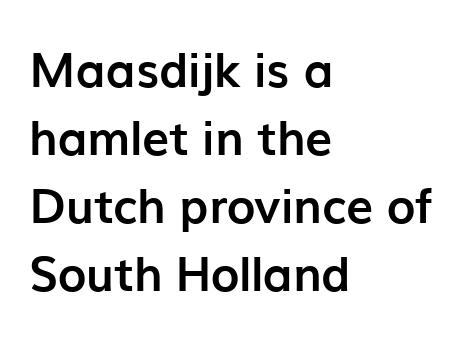
The image shows 48 px semibold sans-serif type, upright; set left-aligned, normal line spacing (1.42x), normal letter spacing, not underlined; low stroke contrast and a medium x-height.
